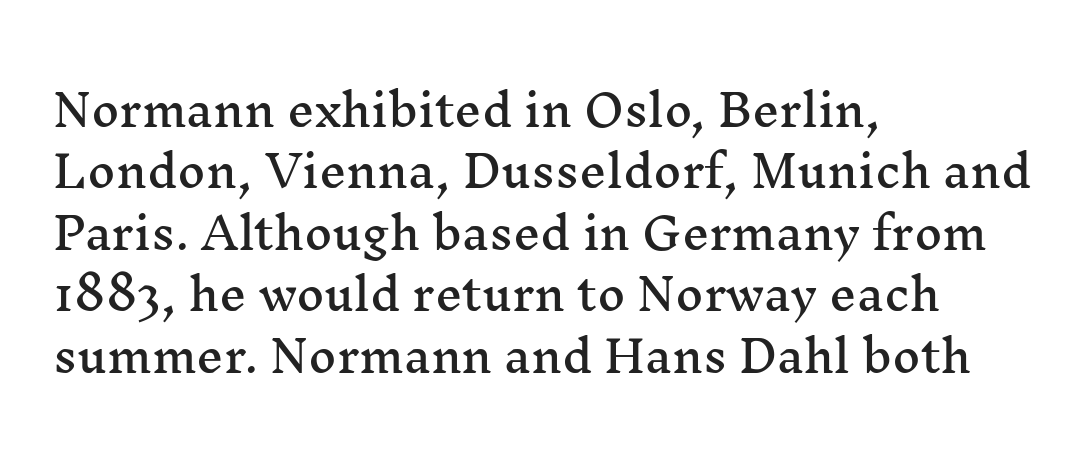
Q: Is the text italic (slanted)? A: No, it is upright.
Q: Is the typeface a serif or a sans-serif typeface? A: Serif.
Q: Is the text underlined? A: No.
Q: How is the paragraph aligned? A: Left-aligned.
Q: Is the spacing between letters normal or unusually wide? A: Normal.
Q: Is the spacing between lines tight, normal or loose? A: Normal.
Q: Width (condensed, normal, or wide)? A: Wide.
Q: Stroke contrast? A: Medium.
Q: x-height? A: Medium.
Q: Monospaced? A: No.
